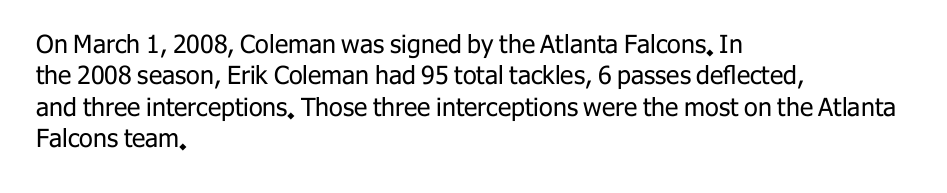
{"italic": "no", "bold": "no", "underline": "no", "align": "left", "line_spacing": "normal", "line_spacing_ratio": 1.26, "letter_spacing": "normal", "letter_spacing_em": 0.0, "glyph_px": 25}
